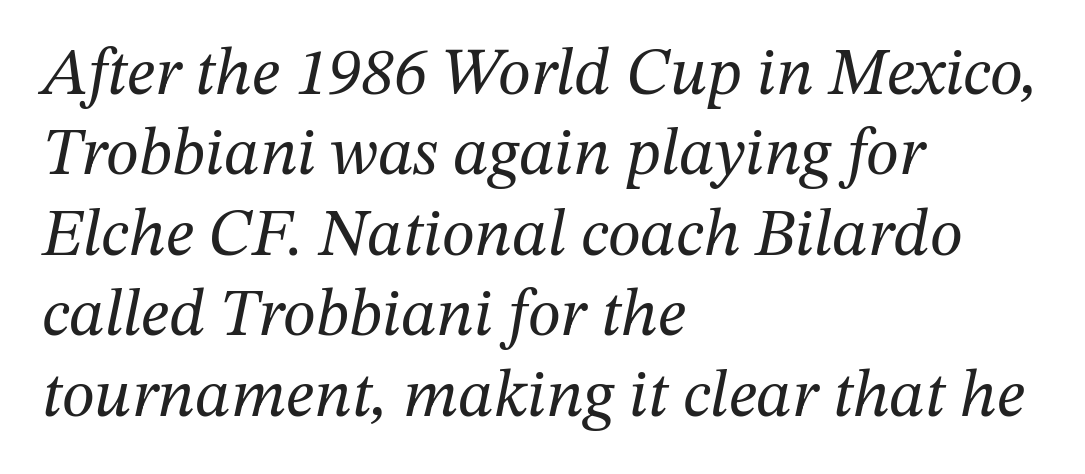
Notice how the stems are inclined rather than vertical — that's the hallmark of italics. Looks like regular typesetting: each glyph gets only the width it needs. Students, note that the glyphs here touch the page at normal intervals. One-word summary of the alignment: left. Is this a sans? No — the strokes have serifs. The glyphs are unaccompanied by any horizontal stroke below them.
